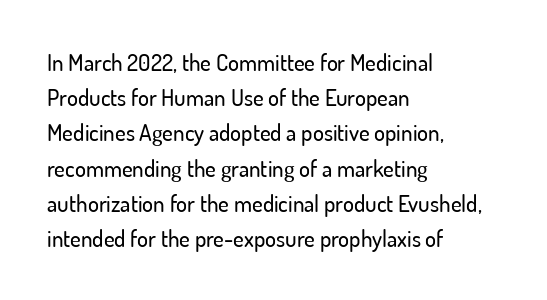
The image shows 23 px text type, upright; set left-aligned, normal line spacing (1.53x), normal letter spacing, not underlined.
